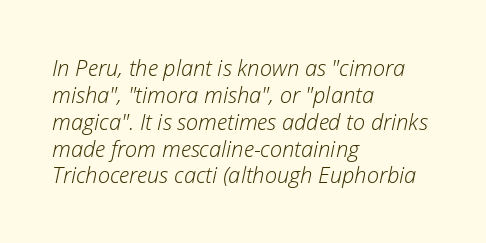
The image shows 22 px text type, italic (leaning right); set left-aligned, line spacing 1.22x, normal letter spacing, not underlined.
